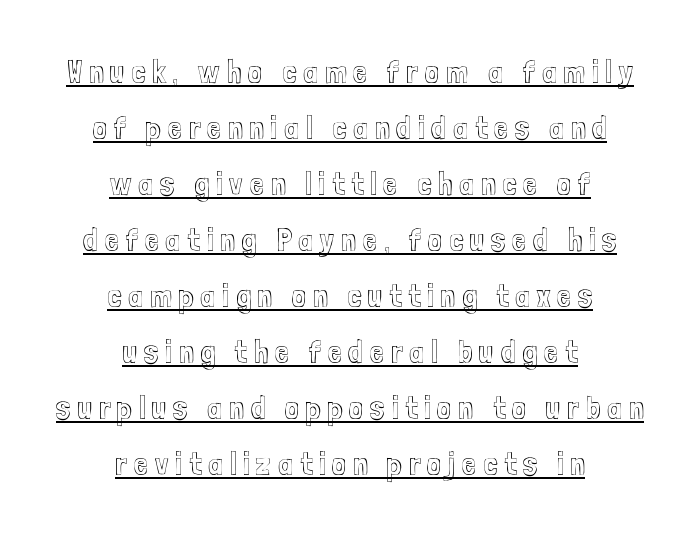
Descenders here cross a horizontal rule under the line. Tracking here is generous; glyphs stand well apart from one another. Every character sits straight up, as roman type does. Each letter keeps its own natural width here, so spacing adapts to shape.
